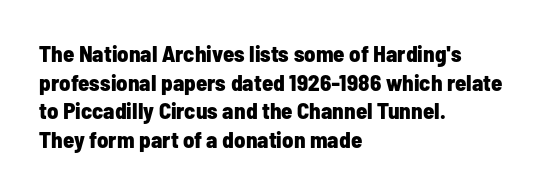
{"italic": "no", "bold": "yes", "underline": "no", "align": "left", "line_spacing": "normal", "line_spacing_ratio": 1.25, "letter_spacing": "normal", "letter_spacing_em": 0.0, "glyph_px": 23}
